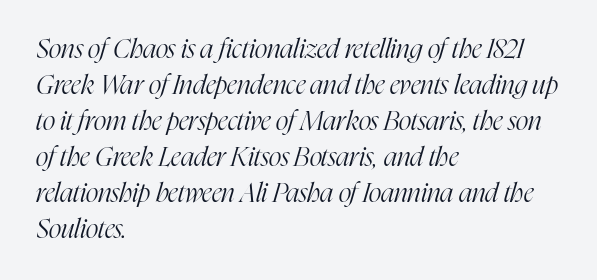
The glyphs are unaccompanied by any horizontal stroke below them. Line spacing here is normal. This reads as an unemphasized weight, regular at the heaviest. Notice how the passage keeps a crisp vertical edge on the left only. Short note: letters normally spaced. Emphasis-style slanted type is in use.
